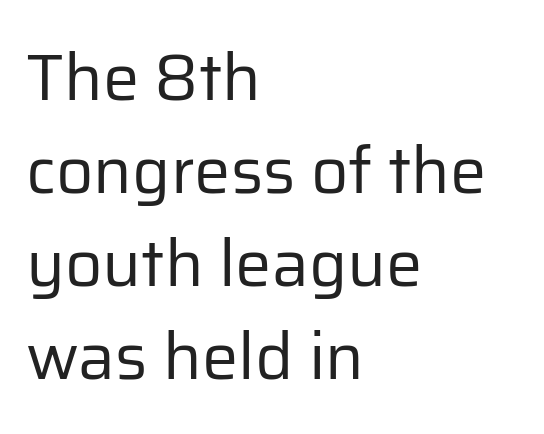
Q: Is the text bold? A: No.
Q: Is the text italic (slanted)? A: No, it is upright.
Q: Is the typeface a serif or a sans-serif typeface? A: Sans-serif.
Q: Is the text underlined? A: No.
Q: How is the paragraph aligned? A: Left-aligned.
Q: Is the spacing between letters normal or unusually wide? A: Normal.
Q: Is the spacing between lines tight, normal or loose? A: Normal.
Q: Width (condensed, normal, or wide)? A: Normal.
Q: Stroke contrast? A: Low.
Q: x-height? A: Medium.
Q: Monospaced? A: No.
